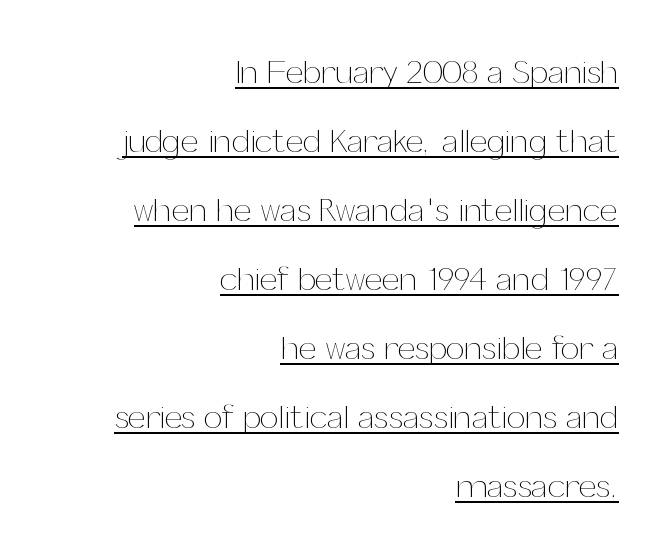
{"italic": "no", "bold": "no", "weight": "thin", "width": "normal", "stroke_contrast": "medium", "x_height": "medium", "monospaced": "no", "underline": "yes", "align": "right", "line_spacing": "loose", "line_spacing_ratio": 2.09, "letter_spacing": "normal", "letter_spacing_em": 0.0, "glyph_px": 33}
